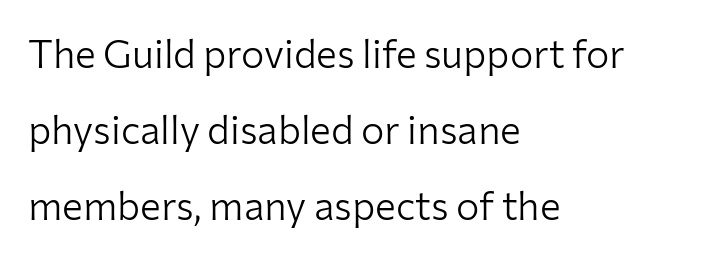
The image shows 39 px light sans-serif type, upright; set left-aligned, loose line spacing (1.95x), normal letter spacing, not underlined; low stroke contrast and a medium x-height.
